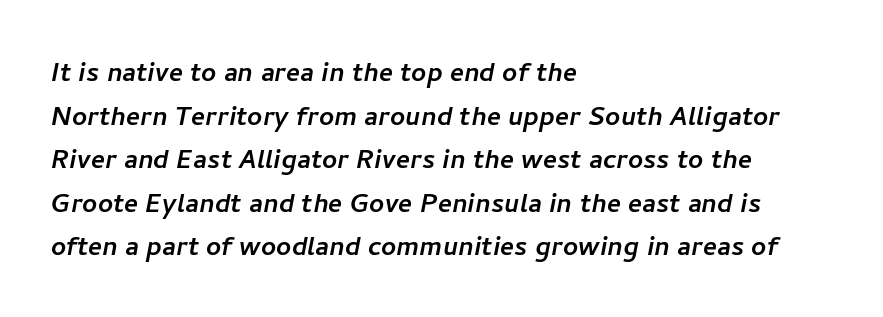
{"serif": "no", "width": "normal", "stroke_contrast": "low", "x_height": "medium", "monospaced": "no", "underline": "no", "align": "left", "line_spacing": "normal", "line_spacing_ratio": 1.32, "letter_spacing": "normal", "letter_spacing_em": 0.0, "glyph_px": 33}
